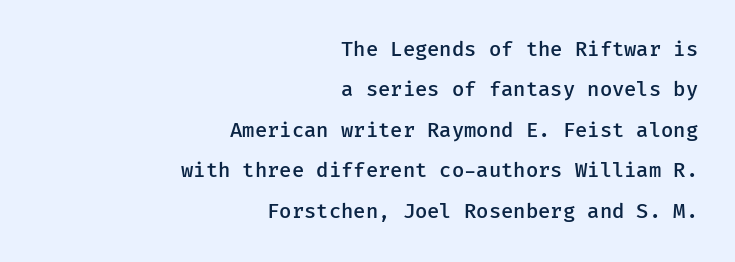
Quick note: not italic, upright. Letters rest on an invisible, unmarked baseline. The setting favours the right margin, as signatures and pull-quotes sometimes do. Letter spacing: default.
